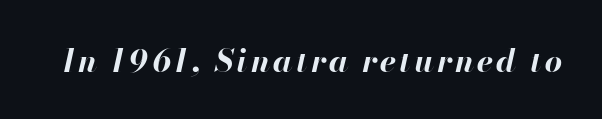
The image shows 31 px bold type, italic (leaning right); set not underlined; high stroke contrast and a small x-height.
